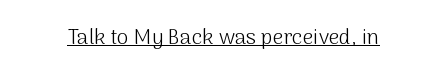
Q: Is the text bold? A: No.
Q: Is the text italic (slanted)? A: No, it is upright.
Q: Is the text underlined? A: Yes.
Q: Is the spacing between letters normal or unusually wide? A: Normal.
